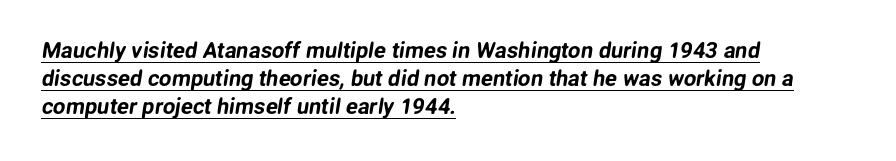
Baseline-to-baseline distance is the conventional proportion of letter height. The rendering uses the underline text-decoration. The face used here is rendered with its standard letterfit. Short and long lines alike share a common starting point at left.
